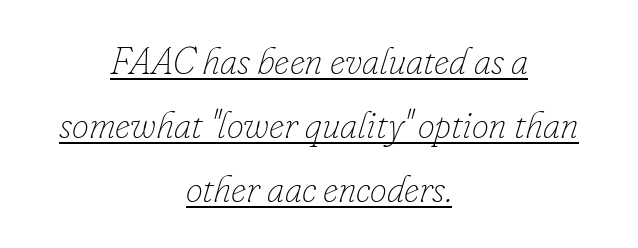
Is the letter spacing exaggerated? No — it looks like the ordinary default. When letters slant like this, we call the style italic. Decoration check: the copy is underlined. The setting favours the middle, as headings and verse often do. Think standard paragraph weight, or any step lighter than that. Leading: standard.
